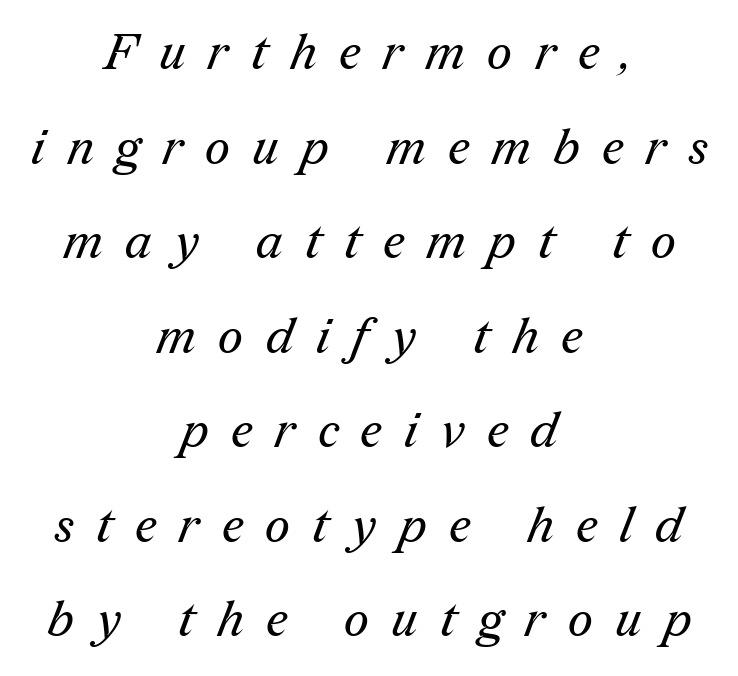
The image shows 49 px regular-weight serif type; set centered, loose line spacing (1.93x), unusually wide letter spacing (+0.46 em), not underlined; medium stroke contrast and a medium x-height.
